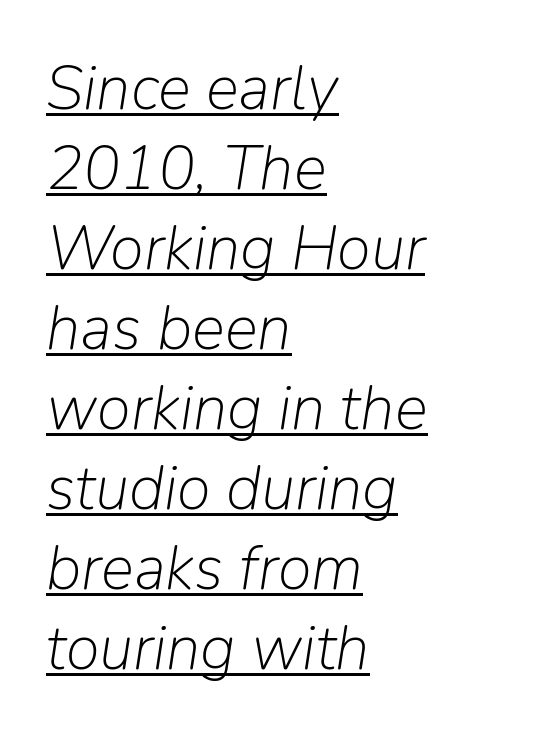
The lettering is marked with a stroke running underneath it. The axis of the letterforms is tilted away from vertical. The letters sit at their default tracking, neither squeezed nor spread. Line spacing here is normal. Think of a printed novel: that variable character pitch is what you see here.
